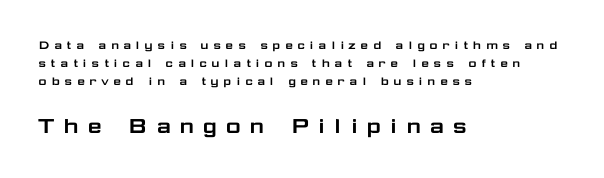
{"italic": "no", "underline": "no", "align": "left", "line_spacing": "normal", "line_spacing_ratio": 1.28, "letter_spacing": "wide", "letter_spacing_em": 0.29, "larger_block": "second", "size_ratio": 1.86, "glyph_px": 26}
